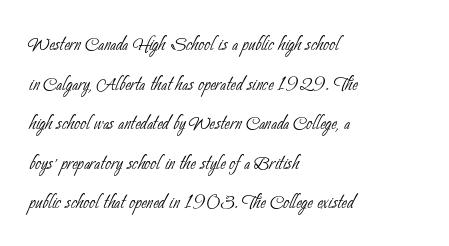
{"bold": "no", "underline": "no", "align": "left", "line_spacing": "normal", "line_spacing_ratio": 1.52, "letter_spacing": "normal", "letter_spacing_em": 0.0, "glyph_px": 26}
